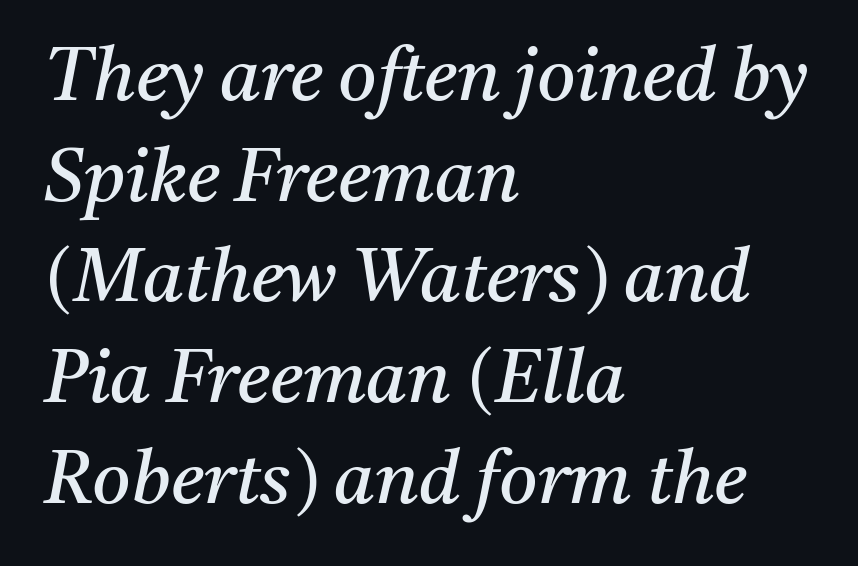
Left-aligned paragraph, ragged on the right. The letters advance in unequal steps, a hallmark of proportional type. Note: serifs present on the glyphs. The designer left line spacing at the default.
